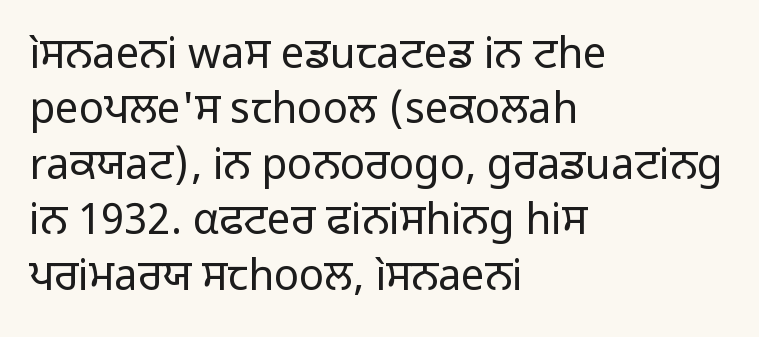
Style check: upright. Is the letter spacing exaggerated? No — it looks like the ordinary default. Decoration check: the copy has no underline. A normal amount of white space separates one row of letters from the next.
